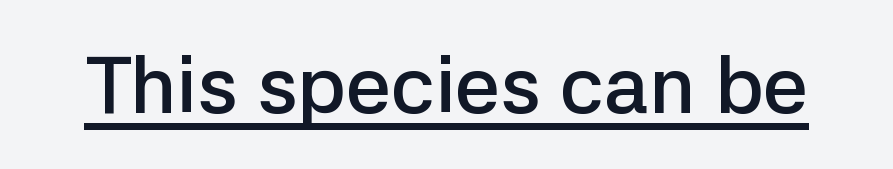
Firm but not heavy-handed strokes: this text is semibold. Students, note that the glyphs here touch the page at normal intervals. Stroke terminals: plain, sans-serif. This is the regular roman posture of the typeface.
